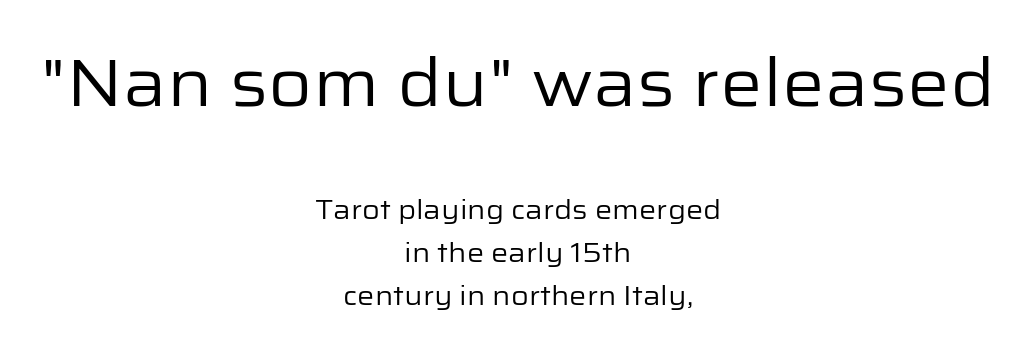
The image shows 67 px regular-weight sans-serif type, upright; set centered, normal line spacing (1.58x), normal letter spacing, not underlined; the first (top) block is 2.48x larger; low stroke contrast and a medium x-height.
